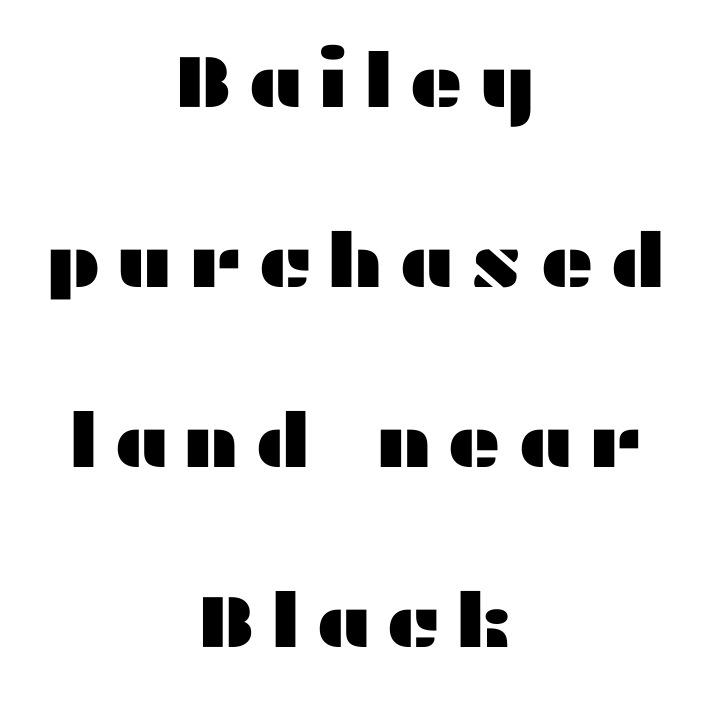
The image shows 75 px wide sans-serif type, upright; set centered, loose line spacing (2.4x), not underlined; medium stroke contrast and a medium x-height.
